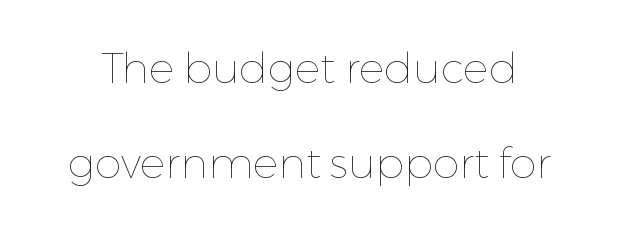
The image shows 43 px thin type, upright; set loose line spacing (2.2x), normal letter spacing, not underlined; low stroke contrast and a medium x-height.
